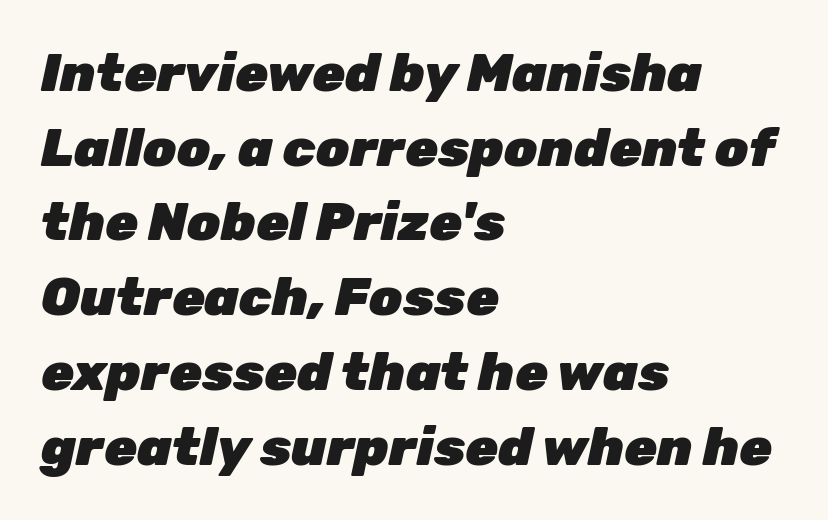
Looks like regular typesetting: each glyph gets only the width it needs. Notice how the passage keeps a crisp vertical edge on the left only. Glance below the letters and you will spot only blank space. Weight check: bold — yes, fully. Nothing unusual about the tracking: characters are spaced as the font intends.
